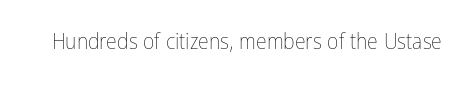
Q: Is the text bold? A: No.
Q: Is the text italic (slanted)? A: No, it is upright.
Q: Is the text underlined? A: No.
Q: Is the spacing between letters normal or unusually wide? A: Normal.
